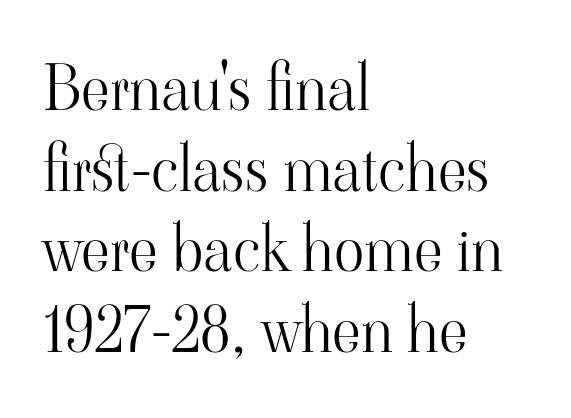
Q: Is the text bold? A: No.
Q: Is the text italic (slanted)? A: No, it is upright.
Q: Is the typeface a serif or a sans-serif typeface? A: Serif.
Q: Is the text underlined? A: No.
Q: How is the paragraph aligned? A: Left-aligned.
Q: Is the spacing between letters normal or unusually wide? A: Normal.
Q: Is the spacing between lines tight, normal or loose? A: Normal.
Q: Width (condensed, normal, or wide)? A: Normal.
Q: Stroke contrast? A: High.
Q: x-height? A: Small.
Q: Monospaced? A: No.
